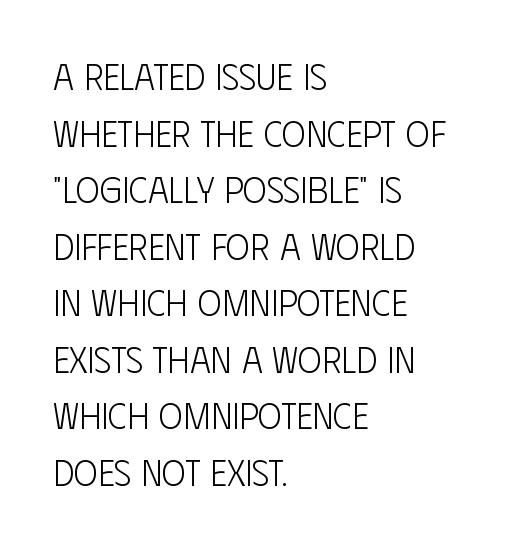
This sample has the flowing, uneven cadence of proportional lettering. Check where the strokes stop: nothing finishes them off — pure sans. Where is the straight margin? On the left. Summary of weight: not heavy and not bold. The passage shown has conventional tracking throughout. The zone under the glyphs is completely vacant.
